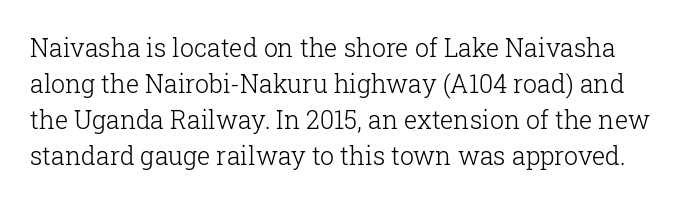
This rendering leaves character spacing at its baseline value. No heavy texture on the line: the type isn't bold. Unlike italic type, these characters show no tilt at all. Lines of text with bare space underneath. One glance says typical: line gaps are just what's usual.
